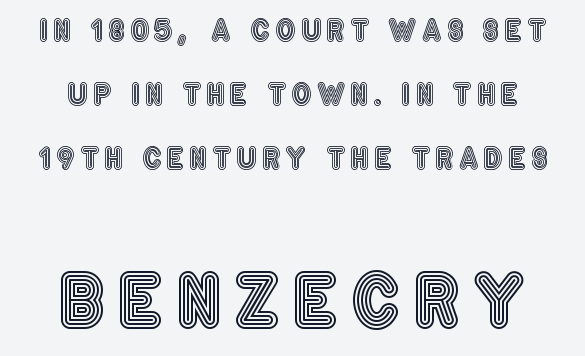
Q: Is the text italic (slanted)? A: No, it is upright.
Q: Is the text underlined? A: No.
Q: How is the paragraph aligned? A: Centered.
Q: Is the spacing between lines tight, normal or loose? A: Loose.
Q: Which block of text is set in a larger size, the first (top) or the second (bottom)? A: The second (bottom) one.
Q: Width (condensed, normal, or wide)? A: Condensed.
Q: x-height? A: Large.
Q: Monospaced? A: No.
